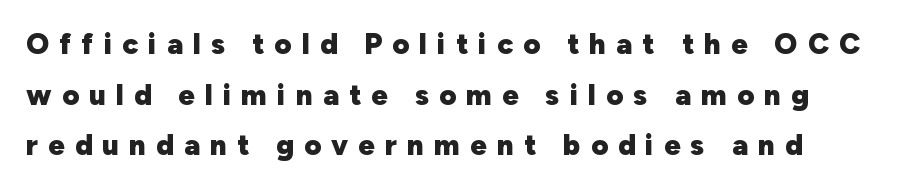
Q: Is the text bold? A: Yes.
Q: Is the text italic (slanted)? A: No, it is upright.
Q: Is the typeface a serif or a sans-serif typeface? A: Sans-serif.
Q: Is the text underlined? A: No.
Q: Is the spacing between letters normal or unusually wide? A: Unusually wide.
Q: Width (condensed, normal, or wide)? A: Normal.
Q: Stroke contrast? A: Low.
Q: x-height? A: Medium.
Q: Monospaced? A: No.
